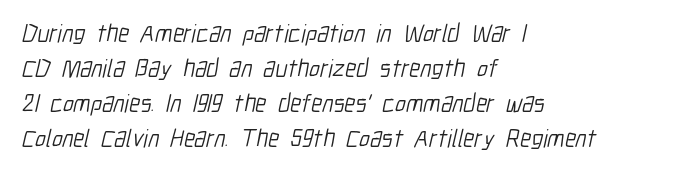
{"bold": "no", "underline": "no", "align": "left", "line_spacing": "normal", "line_spacing_ratio": 1.4, "letter_spacing": "normal", "letter_spacing_em": 0.0, "glyph_px": 25}
